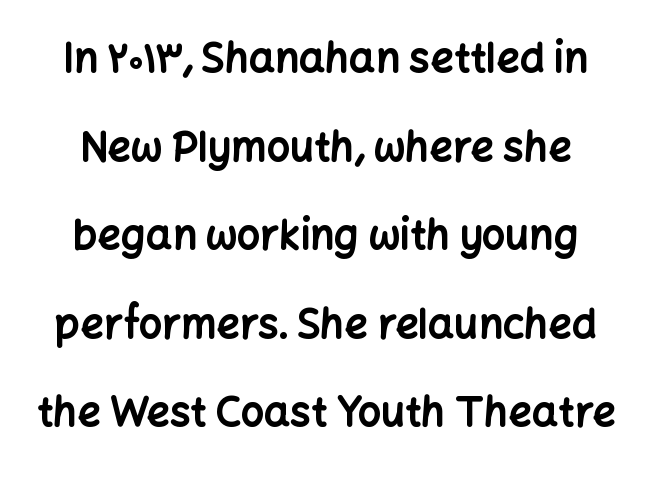
Inter-character spacing is left at the font's built-in metrics. Italic? Not at all — the glyphs are vertical. The line-height multiplier appears high, well above default. You can tell from the bare stems that sans-serif type was used. The passage shown is emphatically bold.
